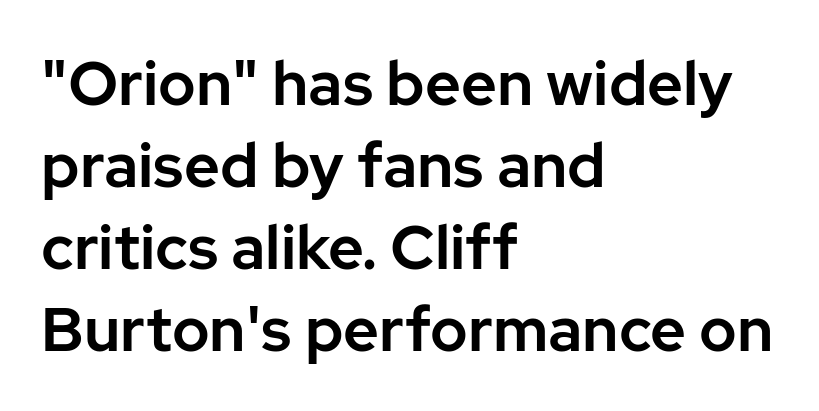
The passage shown is typeset with a sans-serif family. Tracking here is standard; glyphs follow each other at the usual distance. Clear beneath every line of the passage. The passage shown stacks its lines at a standard gap. The lines are quadded left. Note the varied advance widths — an 'i' is clearly narrower than an 'm'.
